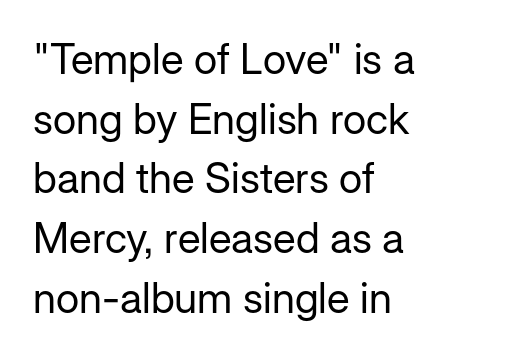
The image shows 42 px regular-weight sans-serif type, upright; set left-aligned, normal line spacing (1.42x), normal letter spacing, not underlined; low stroke contrast and a medium x-height.
